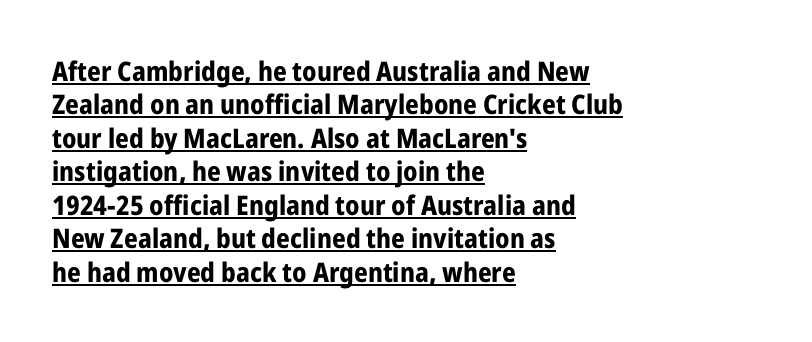
The image shows 27 px bold type, upright; set left-aligned, line spacing 1.24x, normal letter spacing, underlined.
